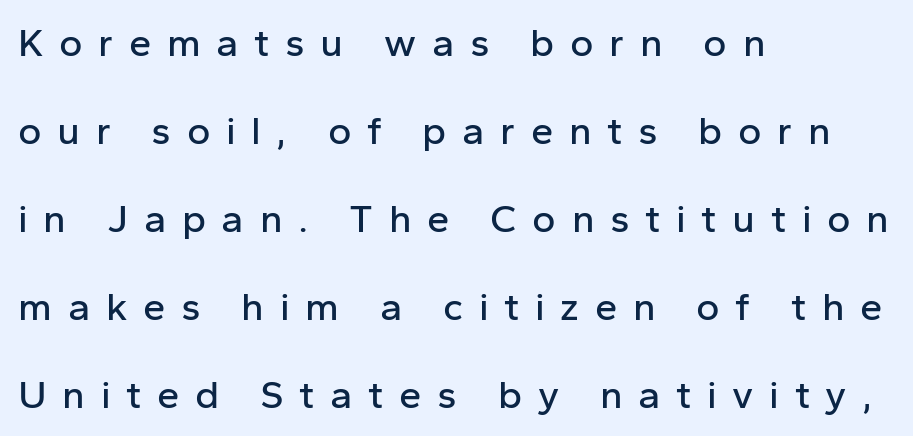
{"serif": "no", "italic": "no", "width": "normal", "stroke_contrast": "low", "x_height": "medium", "monospaced": "no", "underline": "no", "align": "left", "line_spacing": "loose", "line_spacing_ratio": 2.2, "letter_spacing": "wide", "letter_spacing_em": 0.39, "glyph_px": 40}
